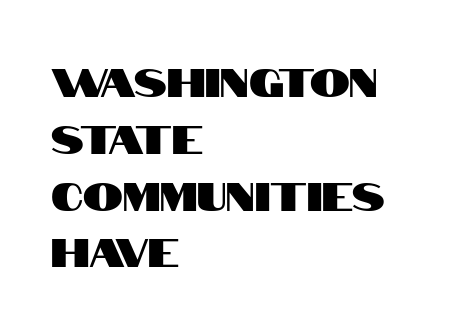
The image shows 40 px condensed sans-serif type, upright; set left-aligned, normal line spacing (1.42x), normal letter spacing, not underlined; high stroke contrast and a large x-height.
